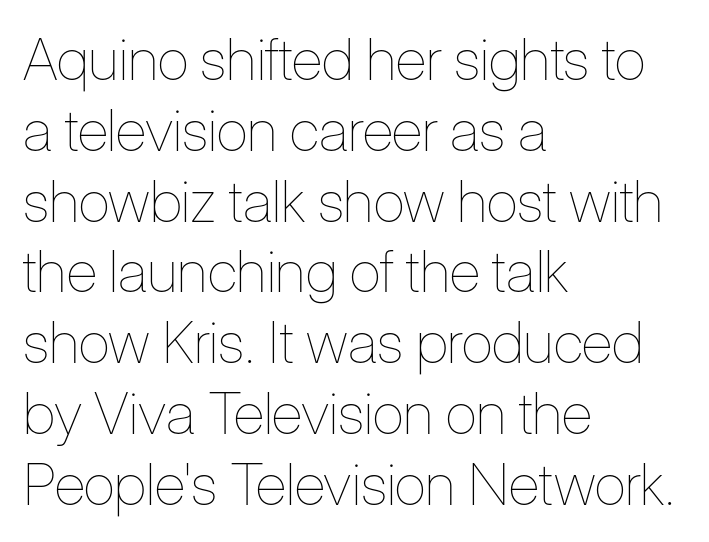
Horizontal alignment here is leftward, the default for most running prose. These lines are rendered in a variable-pitch font. How are the letters spaced? Ordinarily, with no added tracking. No chunkiness to these letters — they're not bold. Bare-footed words on every line.
